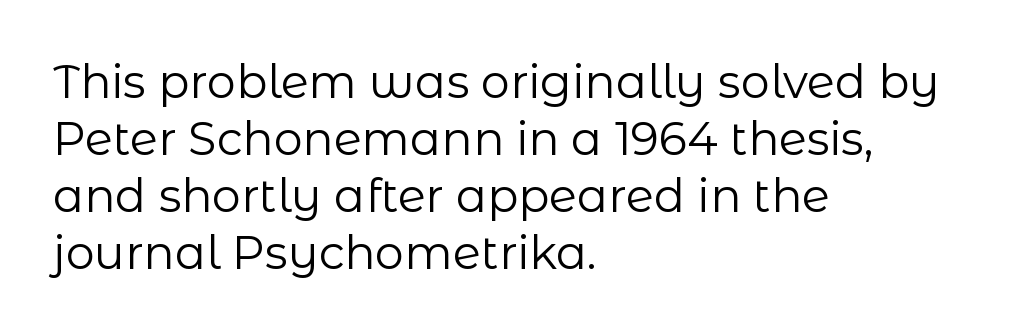
The image shows 46 px regular-weight sans-serif type, upright; set left-aligned, line spacing 1.24x, normal letter spacing, not underlined; low stroke contrast and a medium x-height.
